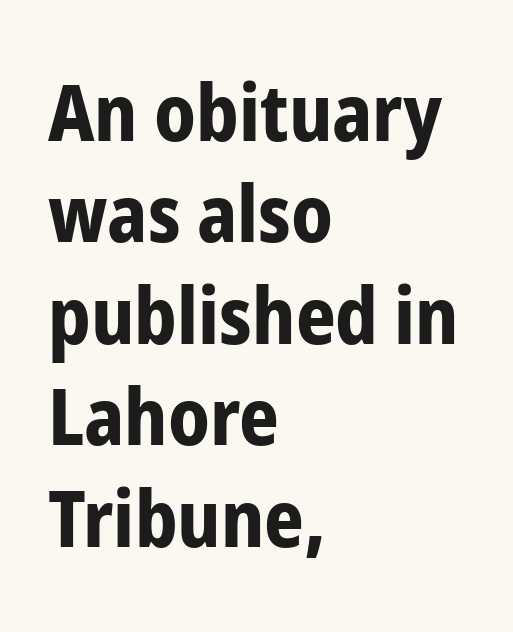
{"serif": "no", "italic": "no", "bold": "yes", "weight": "bold", "width": "condensed", "stroke_contrast": "low", "x_height": "medium", "monospaced": "no", "underline": "no", "align": "left", "line_spacing": "normal", "line_spacing_ratio": 1.3, "letter_spacing": "normal", "letter_spacing_em": 0.0, "glyph_px": 78}
